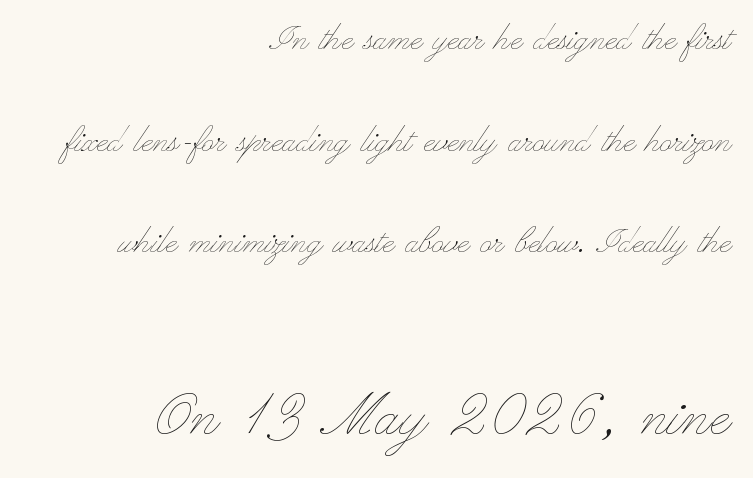
Reading top to bottom, the characters get bigger at the block break. Is the stroke heavy? The answer is a plain regular-or-lighter. Compared with typical body copy, the letter spacing here is the same. The rag falls on the left side of this text block. Note the varied advance widths — an 'i' is clearly narrower than an 'm'.
